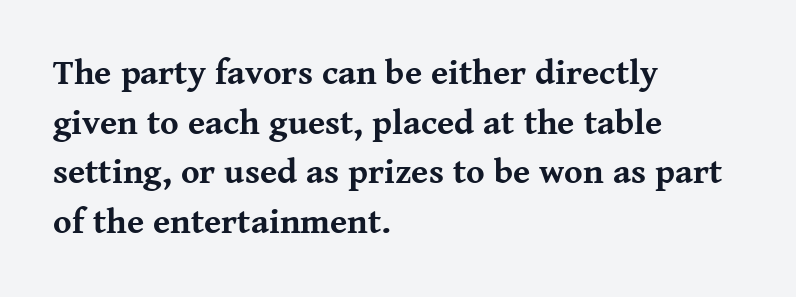
{"serif": "yes", "italic": "no", "bold": "yes", "weight": "bold", "width": "normal", "stroke_contrast": "medium", "x_height": "medium", "monospaced": "no", "underline": "no", "align": "left", "line_spacing": "normal", "line_spacing_ratio": 1.42, "letter_spacing": "normal", "letter_spacing_em": 0.0, "glyph_px": 35}
